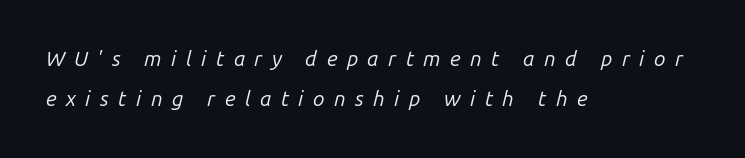
The image shows 21 px text type, italic (leaning right); set left-aligned, loose line spacing (1.9x), unusually wide letter spacing (+0.45 em), not underlined.
